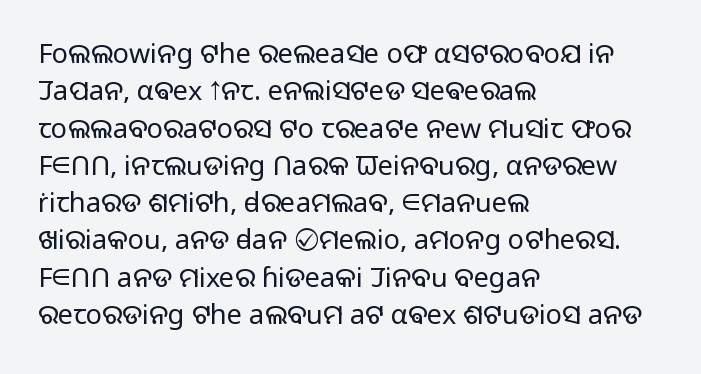
Interline gaps are of average width in this sample. Inter-character spacing is left at the font's built-in metrics. If you drew a line through each stem, it would be perfectly vertical. Words float on clear page, feet unadorned. Each line starts at the same left margin while the right side varies.
